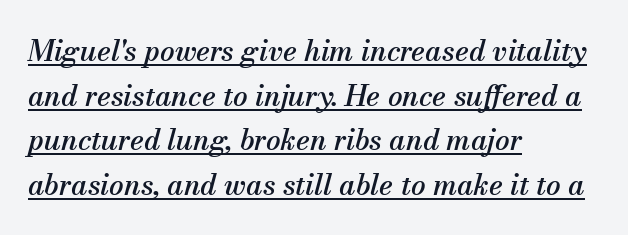
Inter-character spacing is left at the font's built-in metrics. Each new line begins a customary step beneath the previous one. This sample uses an oblique cut, with every glyph tilted off the vertical. The passage shown is typed in a proportional face where columns would drift. You can see a thin bar hugging the bottom of the glyphs. Line starts are locked; line ends wander.
